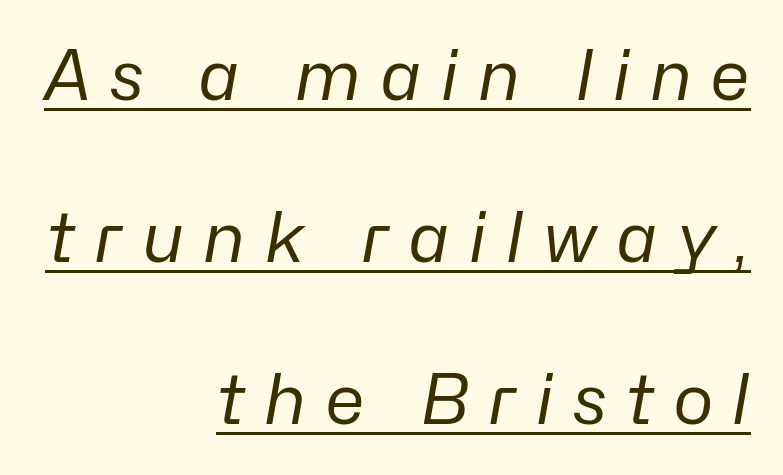
Q: Is the text bold? A: No.
Q: Is the text italic (slanted)? A: Yes, it leans right by about 10 degrees.
Q: Is the text underlined? A: Yes.
Q: How is the paragraph aligned? A: Right-aligned.
Q: Is the spacing between letters normal or unusually wide? A: Unusually wide.
Q: Is the spacing between lines tight, normal or loose? A: Loose.
Q: Width (condensed, normal, or wide)? A: Normal.
Q: Stroke contrast? A: Low.
Q: x-height? A: Medium.
Q: Monospaced? A: No.
